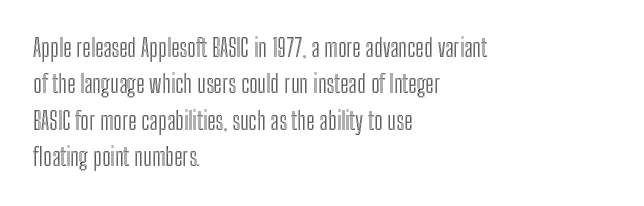
The image shows 24 px text type, upright; set left-aligned, normal line spacing (1.52x), normal letter spacing, not underlined.
